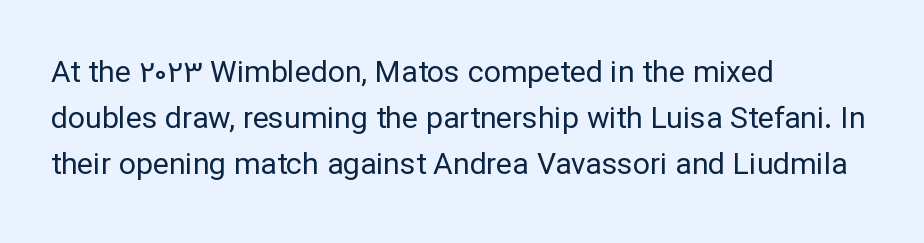
Q: Is the text bold? A: No.
Q: Is the text italic (slanted)? A: No, it is upright.
Q: Is the typeface a serif or a sans-serif typeface? A: Sans-serif.
Q: Is the text underlined? A: No.
Q: How is the paragraph aligned? A: Left-aligned.
Q: Is the spacing between letters normal or unusually wide? A: Normal.
Q: Is the spacing between lines tight, normal or loose? A: Normal.
Q: Width (condensed, normal, or wide)? A: Normal.
Q: Stroke contrast? A: Low.
Q: x-height? A: Medium.
Q: Monospaced? A: No.
